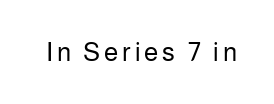
On a weight scale, this lands at 450 or below. The gap between lines stays unmarked. Notice how the stems are strictly vertical — no italics here.
